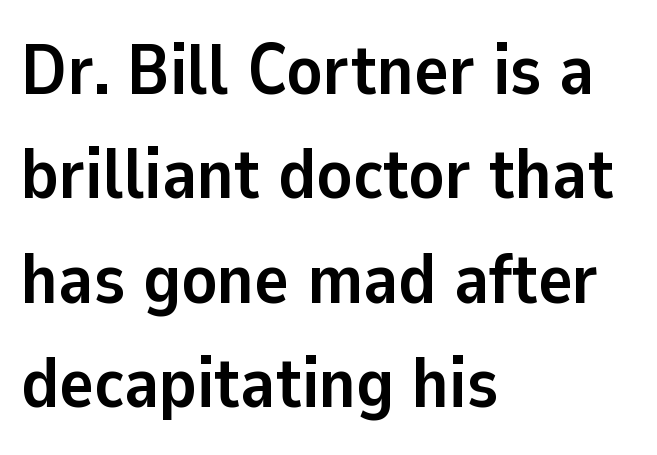
Q: Is the text bold? A: Yes.
Q: Is the text italic (slanted)? A: No, it is upright.
Q: Is the typeface a serif or a sans-serif typeface? A: Sans-serif.
Q: Is the text underlined? A: No.
Q: How is the paragraph aligned? A: Left-aligned.
Q: Is the spacing between letters normal or unusually wide? A: Normal.
Q: Is the spacing between lines tight, normal or loose? A: Normal.
Q: Width (condensed, normal, or wide)? A: Normal.
Q: Stroke contrast? A: Low.
Q: x-height? A: Medium.
Q: Monospaced? A: No.
